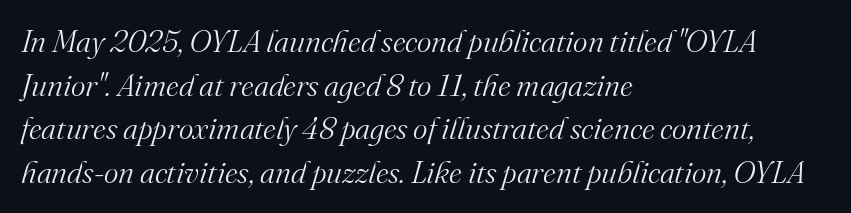
{"serif": "yes", "italic": "yes", "lean": "right", "slant_degrees": 16, "bold": "no", "weight": "light", "width": "normal", "stroke_contrast": "medium", "x_height": "small", "monospaced": "no", "underline": "no", "align": "left", "line_spacing": "normal", "line_spacing_ratio": 1.41, "letter_spacing": "normal", "letter_spacing_em": 0.0, "glyph_px": 31}
